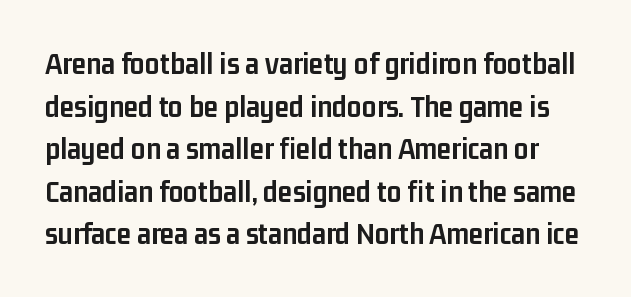
The face used here is proportionally spaced, like ordinary book or web type. The designer left line spacing at the default. Classification — sans serif. The passage shown is not underscored anywhere. The face used here is rendered with its standard letterfit. I'd describe the lettering as bold — thick and assertive.
